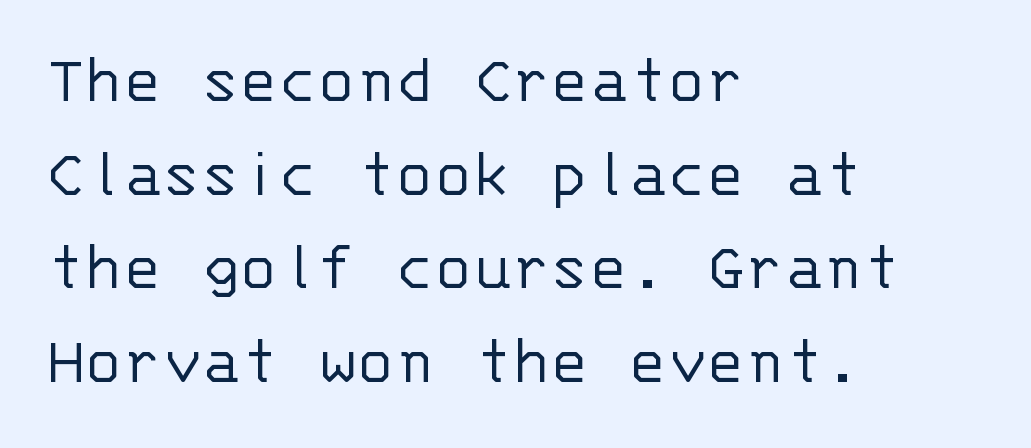
These lines sit exactly where default settings would place them. The strokes are not fattened; the text isn't bold. Plain, unruled lines of type. Horizontally, the lines are justified to the leading edge only. You can tell it's not italic because the verticals are truly vertical. In terms of letterspacing, this is plain default setting.
